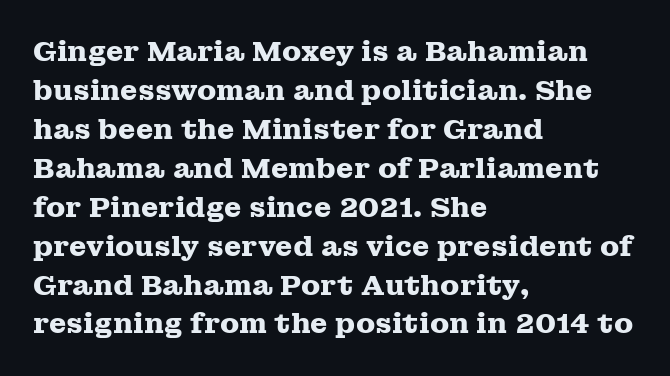
The area under the type is left untouched. Each letter keeps its own natural width here, so spacing adapts to shape. Look at the tracking — it's just the regular setting, nothing added. Each line starts at the same left margin while the right side varies.
